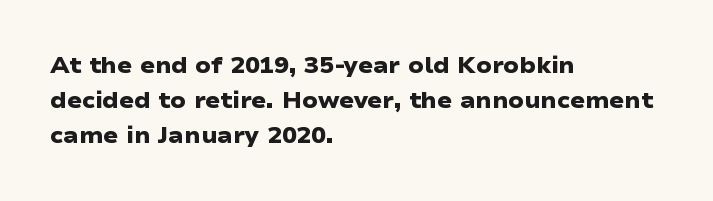
This rendering features lettering with no underline. The passage shown is emphatically bold. Compared with typical body copy, the letter spacing here is the same. Is the block centered? No — it sits flush against the left margin. This block has exactly the height ordinary leading produces.
